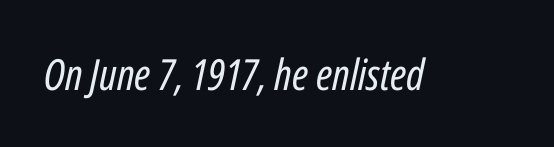
Q: Is the text bold? A: No.
Q: Is the text italic (slanted)? A: Yes, it leans right by about 12 degrees.
Q: Is the text underlined? A: No.
Q: Is the spacing between letters normal or unusually wide? A: Normal.
Q: Width (condensed, normal, or wide)? A: Condensed.
Q: Stroke contrast? A: Low.
Q: x-height? A: Medium.
Q: Monospaced? A: No.
